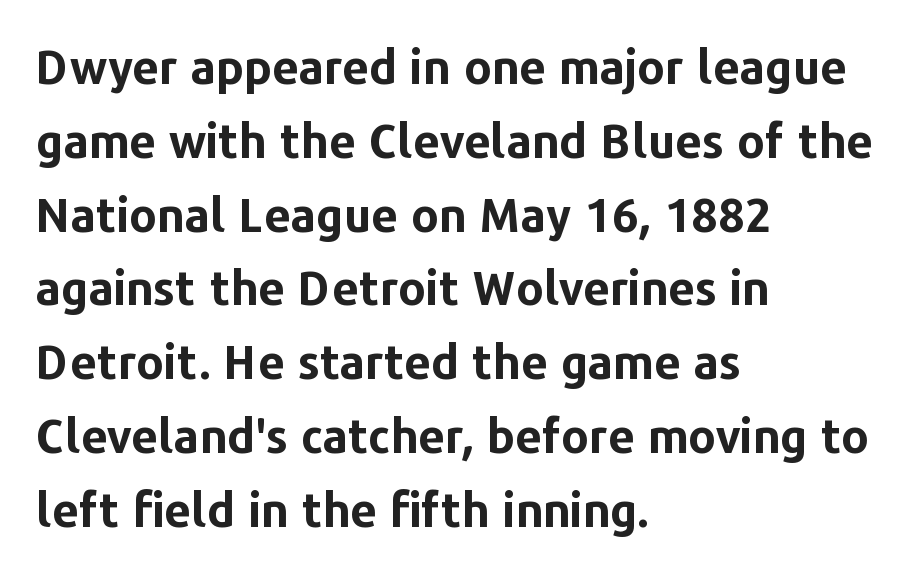
{"serif": "no", "italic": "no", "bold": "yes", "weight": "bold", "width": "normal", "stroke_contrast": "low", "x_height": "medium", "monospaced": "no", "underline": "no", "align": "left", "line_spacing": "normal", "line_spacing_ratio": 1.57, "letter_spacing": "normal", "letter_spacing_em": 0.0, "glyph_px": 47}
